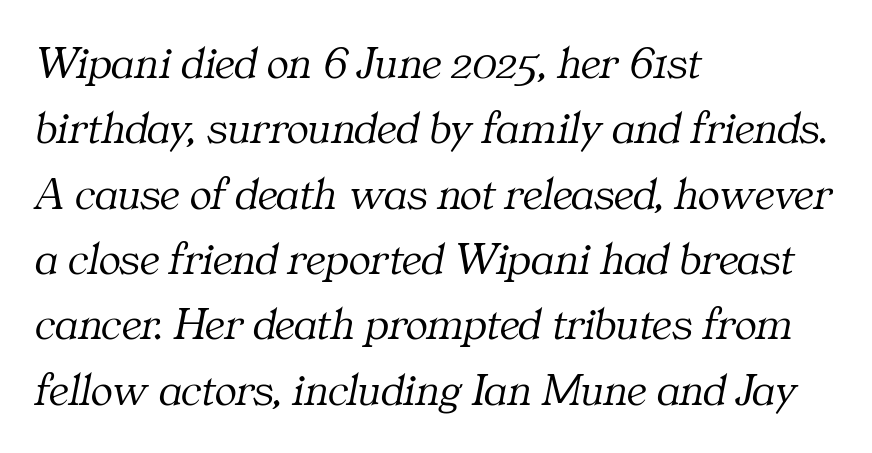
Q: Is the text bold? A: No.
Q: Is the text italic (slanted)? A: Yes, it leans right by about 11 degrees.
Q: Is the typeface a serif or a sans-serif typeface? A: Serif.
Q: Is the text underlined? A: No.
Q: How is the paragraph aligned? A: Left-aligned.
Q: Is the spacing between letters normal or unusually wide? A: Normal.
Q: Is the spacing between lines tight, normal or loose? A: Normal.
Q: Width (condensed, normal, or wide)? A: Normal.
Q: Stroke contrast? A: Medium.
Q: x-height? A: Medium.
Q: Monospaced? A: No.
